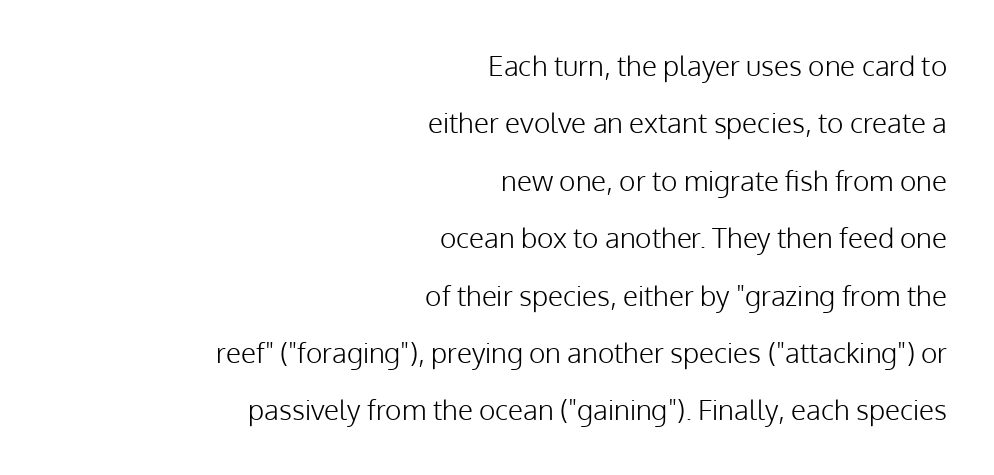
Q: Is the text bold? A: No.
Q: Is the text italic (slanted)? A: No, it is upright.
Q: Is the typeface a serif or a sans-serif typeface? A: Sans-serif.
Q: Is the text underlined? A: No.
Q: How is the paragraph aligned? A: Right-aligned.
Q: Is the spacing between letters normal or unusually wide? A: Normal.
Q: Is the spacing between lines tight, normal or loose? A: Loose.
Q: Width (condensed, normal, or wide)? A: Normal.
Q: Stroke contrast? A: Low.
Q: x-height? A: Medium.
Q: Monospaced? A: No.
